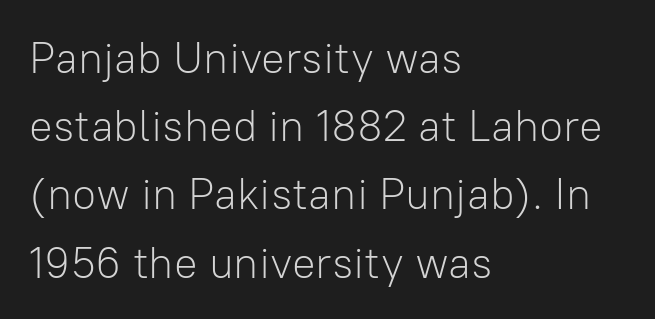
This reads as an unemphasized weight, regular at the heaviest. Posture: straight, roman, zero tilt. The face used here is proportionally spaced, like ordinary book or web type. Just letters on the line, the space beneath them empty.
